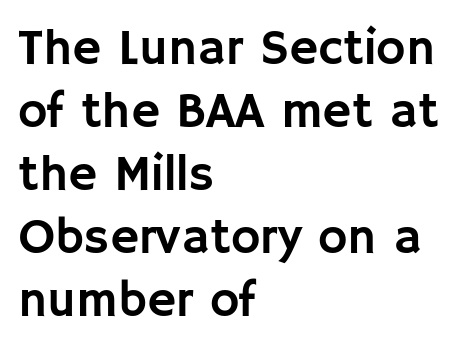
Q: Is the text italic (slanted)? A: No, it is upright.
Q: Is the typeface a serif or a sans-serif typeface? A: Sans-serif.
Q: Is the text underlined? A: No.
Q: How is the paragraph aligned? A: Left-aligned.
Q: Is the spacing between letters normal or unusually wide? A: Normal.
Q: Is the spacing between lines tight, normal or loose? A: Normal.
Q: Width (condensed, normal, or wide)? A: Normal.
Q: Stroke contrast? A: Low.
Q: x-height? A: Large.
Q: Monospaced? A: No.
